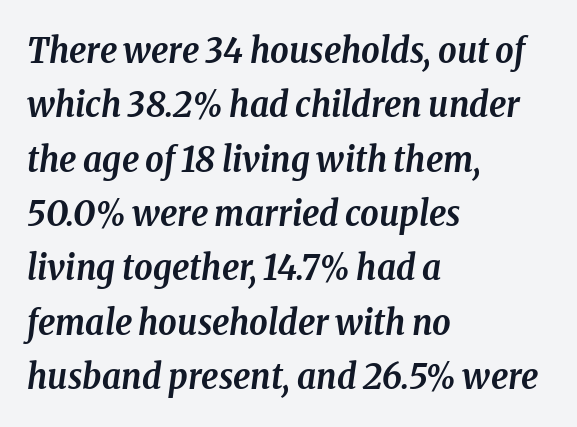
{"serif": "yes", "italic": "yes", "lean": "right", "slant_degrees": 8, "bold": "yes", "weight": "semibold", "width": "condensed", "stroke_contrast": "low", "x_height": "medium", "monospaced": "no", "underline": "no", "align": "left", "line_spacing": "normal", "line_spacing_ratio": 1.51, "letter_spacing": "normal", "letter_spacing_em": 0.0, "glyph_px": 36}
